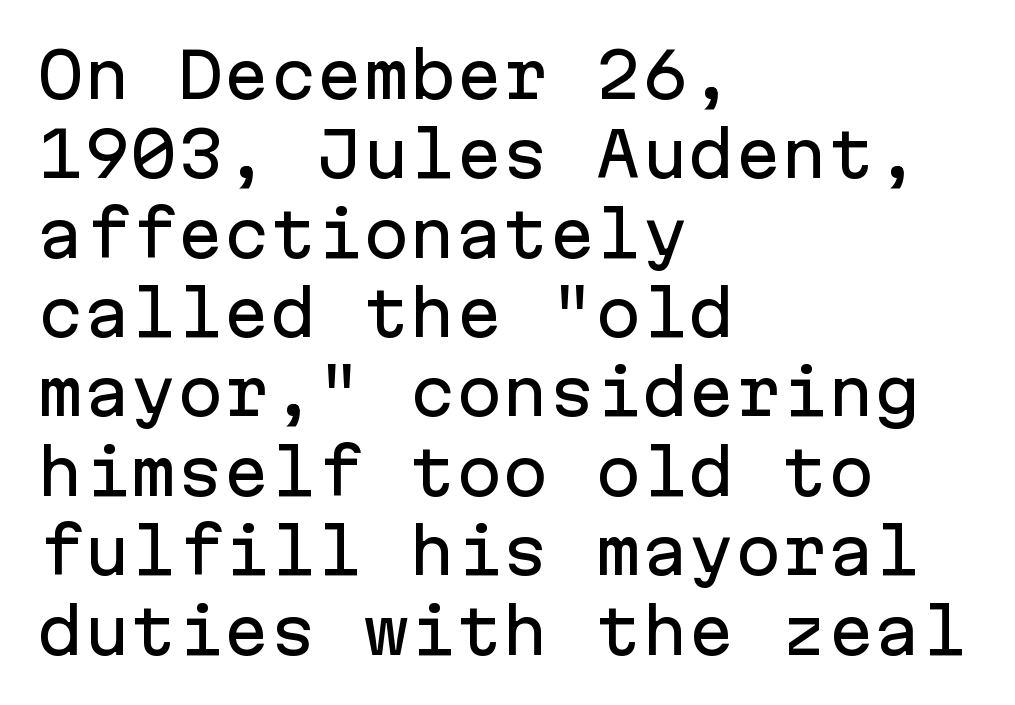
{"serif": "no", "italic": "no", "width": "normal", "stroke_contrast": "low", "x_height": "medium", "monospaced": "yes", "underline": "no", "align": "left", "line_spacing": "normal", "line_spacing_ratio": 1.28, "letter_spacing": "normal", "letter_spacing_em": 0.0, "glyph_px": 62}
